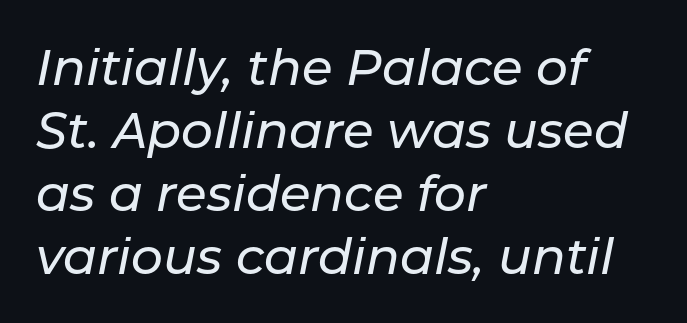
{"italic": "yes", "lean": "right", "slant_degrees": 11, "width": "normal", "stroke_contrast": "low", "x_height": "medium", "monospaced": "no", "underline": "no", "align": "left", "line_spacing": "normal", "line_spacing_ratio": 1.26, "letter_spacing": "normal", "letter_spacing_em": 0.0, "glyph_px": 50}
